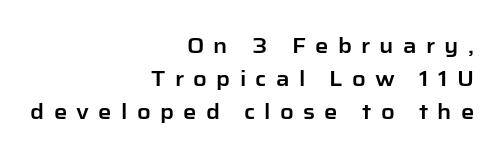
The image shows 21 px text type, upright; set right-aligned, normal line spacing (1.56x), unusually wide letter spacing (+0.44 em), not underlined.
